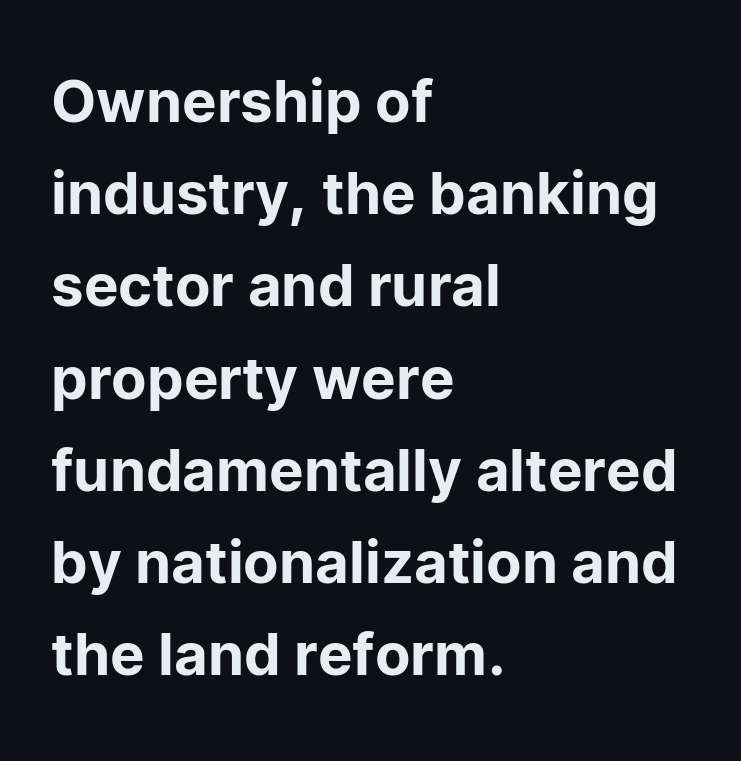
Looks like regular typesetting: each glyph gets only the width it needs. How would I describe the line gaps? Plain and ordinary. Observe the absence of serifs on each vertical stroke in this sample. Just letters on the line, the space beneath them empty. Horizontally, the lines are justified to the leading edge only. What stands out about the letter spacing? Nothing — it is the standard amount.
